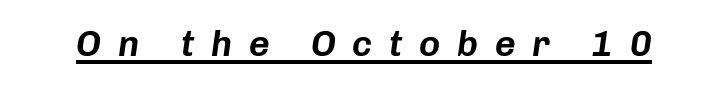
Q: Is the text italic (slanted)? A: Yes, it leans right by about 8 degrees.
Q: Is the text underlined? A: Yes.
Q: Is the spacing between letters normal or unusually wide? A: Unusually wide.
Q: Width (condensed, normal, or wide)? A: Normal.
Q: Stroke contrast? A: Low.
Q: x-height? A: Medium.
Q: Monospaced? A: No.
